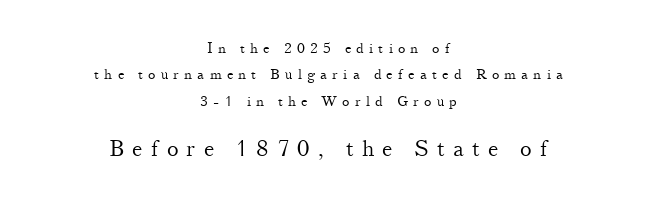
The image shows 22 px text type, upright; set centered, line spacing 1.88x, unusually wide letter spacing (+0.37 em), not underlined; the second (bottom) block is 1.57x larger.
